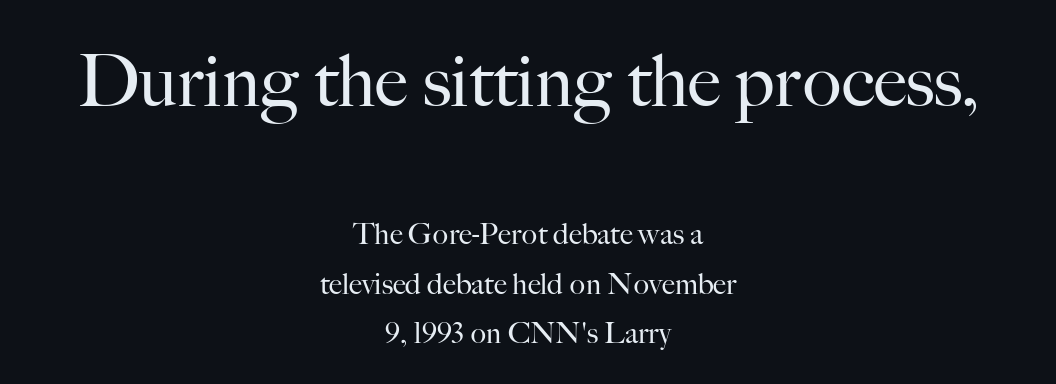
{"serif": "yes", "italic": "no", "bold": "no", "weight": "regular", "width": "normal", "stroke_contrast": "high", "x_height": "small", "monospaced": "no", "underline": "no", "align": "center", "line_spacing": "normal", "line_spacing_ratio": 1.7, "letter_spacing": "normal", "letter_spacing_em": 0.0, "larger_block": "first", "size_ratio": 2.52, "glyph_px": 73}
